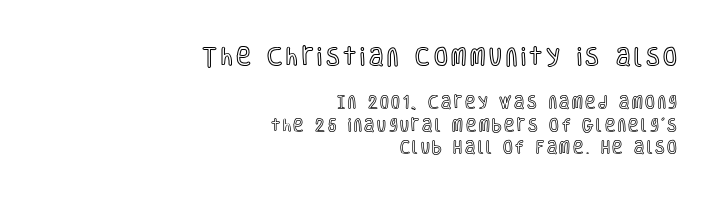
Q: Is the text italic (slanted)? A: No, it is upright.
Q: Is the text underlined? A: No.
Q: How is the paragraph aligned? A: Right-aligned.
Q: Is the spacing between lines tight, normal or loose? A: Normal.
Q: Which block of text is set in a larger size, the first (top) or the second (bottom)? A: The first (top) one.
